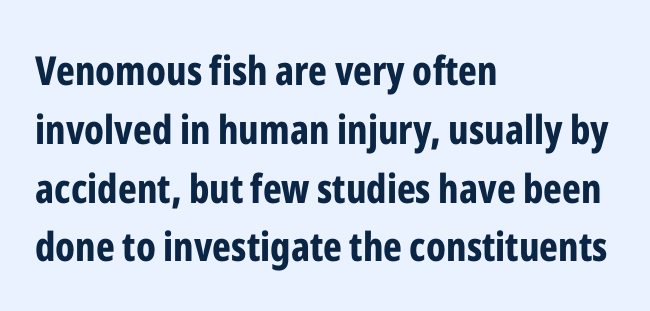
The image shows 40 px bold, condensed sans-serif type, upright; set left-aligned, normal line spacing (1.47x), normal letter spacing, not underlined; low stroke contrast and a medium x-height.
